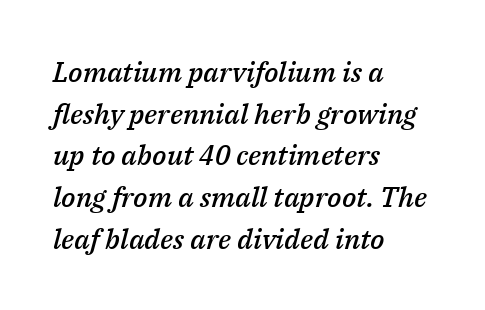
Q: Is the text bold? A: Semi-bold.
Q: Is the text italic (slanted)? A: Yes, it leans right by about 14 degrees.
Q: Is the text underlined? A: No.
Q: How is the paragraph aligned? A: Left-aligned.
Q: Is the spacing between letters normal or unusually wide? A: Normal.
Q: Is the spacing between lines tight, normal or loose? A: Normal.
Q: Width (condensed, normal, or wide)? A: Normal.
Q: Stroke contrast? A: Medium.
Q: x-height? A: Medium.
Q: Monospaced? A: No.
